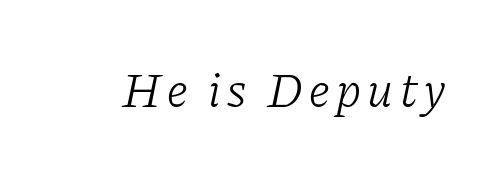
The weight tops out at a normal text grade. Note: serifs present on the glyphs. Varying glyph widths throughout — classic text-font behaviour. The passage shown leans; its letterforms are oblique. Descenders hang freely into open space.
